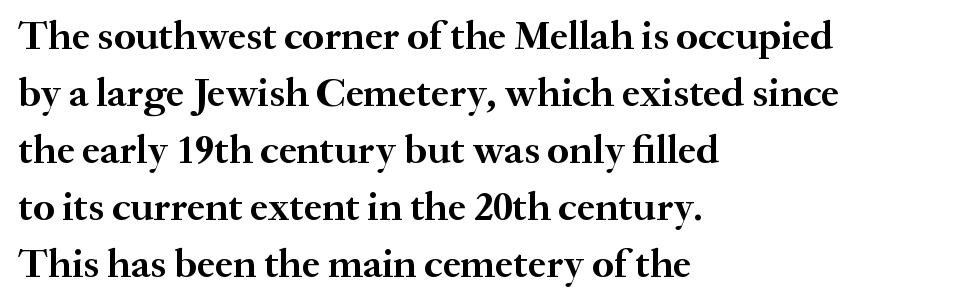
Q: Is the text bold? A: Yes.
Q: Is the text italic (slanted)? A: No, it is upright.
Q: Is the typeface a serif or a sans-serif typeface? A: Serif.
Q: Is the text underlined? A: No.
Q: How is the paragraph aligned? A: Left-aligned.
Q: Is the spacing between letters normal or unusually wide? A: Normal.
Q: Is the spacing between lines tight, normal or loose? A: Normal.
Q: Width (condensed, normal, or wide)? A: Normal.
Q: Stroke contrast? A: Medium.
Q: x-height? A: Small.
Q: Monospaced? A: No.
